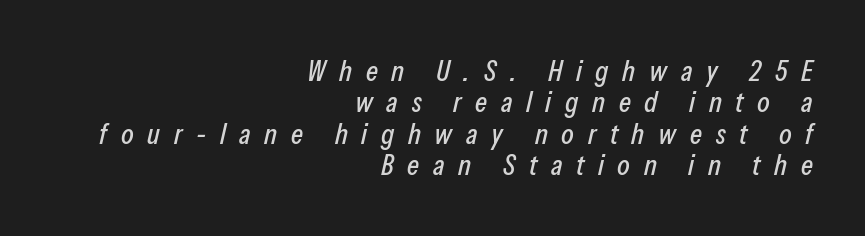
The image shows 29 px condensed type, italic (leaning right); set right-aligned, tight line spacing (1.08x), unusually wide letter spacing (+0.47 em), not underlined; low stroke contrast and a medium x-height.
